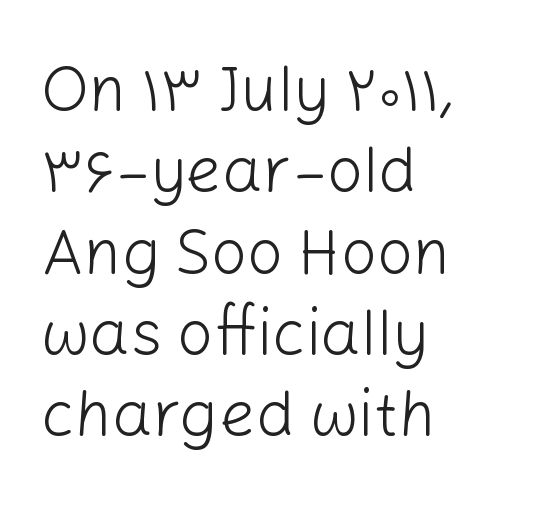
Q: Is the text bold? A: No.
Q: Is the text italic (slanted)? A: No, it is upright.
Q: Is the typeface a serif or a sans-serif typeface? A: Sans-serif.
Q: Is the text underlined? A: No.
Q: How is the paragraph aligned? A: Left-aligned.
Q: Is the spacing between letters normal or unusually wide? A: Normal.
Q: Is the spacing between lines tight, normal or loose? A: Normal.
Q: Width (condensed, normal, or wide)? A: Normal.
Q: Stroke contrast? A: Low.
Q: x-height? A: Medium.
Q: Monospaced? A: No.
